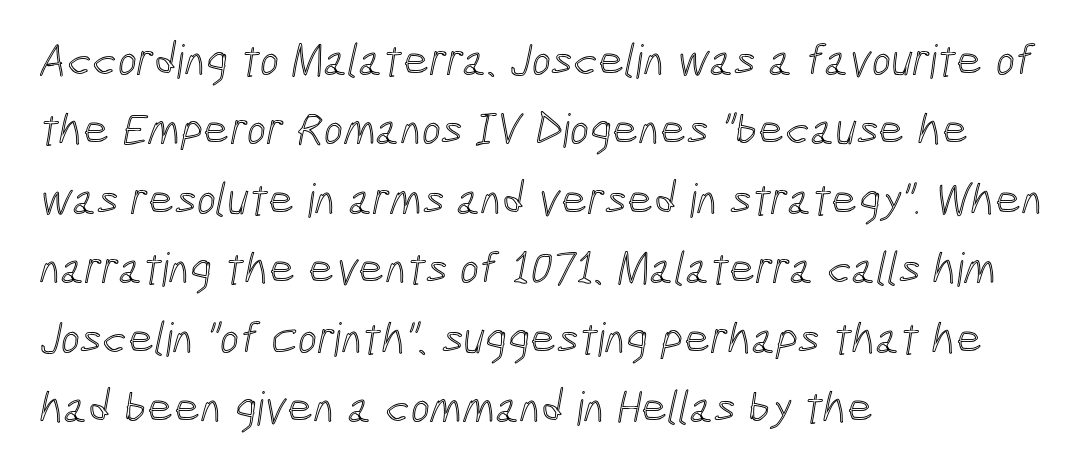
Q: Is the text underlined? A: No.
Q: How is the paragraph aligned? A: Left-aligned.
Q: Is the spacing between letters normal or unusually wide? A: Normal.
Q: Is the spacing between lines tight, normal or loose? A: Normal.
Q: Width (condensed, normal, or wide)? A: Condensed.
Q: x-height? A: Medium.
Q: Monospaced? A: No.
